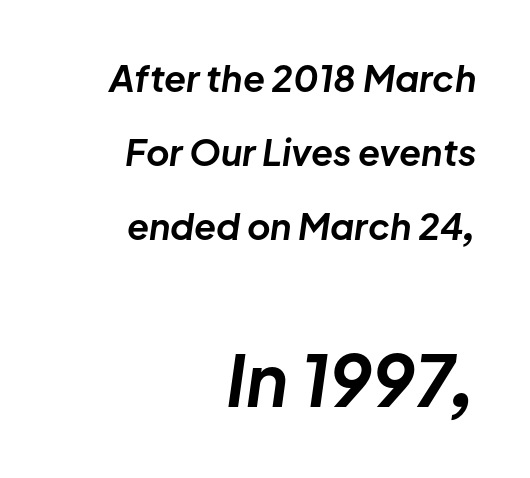
Q: Is the text bold? A: Yes.
Q: Is the text italic (slanted)? A: Yes, it leans right by about 8 degrees.
Q: Is the text underlined? A: No.
Q: How is the paragraph aligned? A: Right-aligned.
Q: Is the spacing between letters normal or unusually wide? A: Normal.
Q: Is the spacing between lines tight, normal or loose? A: Loose.
Q: Which block of text is set in a larger size, the first (top) or the second (bottom)? A: The second (bottom) one.
Q: Width (condensed, normal, or wide)? A: Normal.
Q: Stroke contrast? A: Low.
Q: x-height? A: Medium.
Q: Monospaced? A: No.
